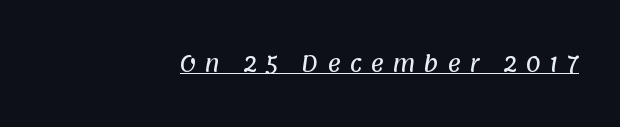
The image shows 21 px text type; set right-aligned, unusually wide letter spacing (+0.39 em), underlined.
